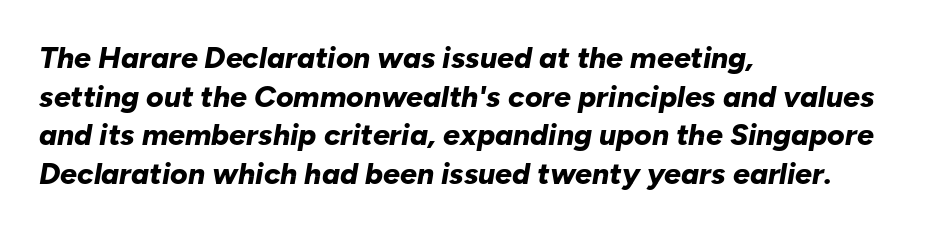
Q: Is the text bold? A: Yes.
Q: Is the text italic (slanted)? A: Yes, it leans right by about 10 degrees.
Q: Is the text underlined? A: No.
Q: How is the paragraph aligned? A: Left-aligned.
Q: Is the spacing between letters normal or unusually wide? A: Normal.
Q: Is the spacing between lines tight, normal or loose? A: Normal.
Q: Width (condensed, normal, or wide)? A: Normal.
Q: Stroke contrast? A: Low.
Q: x-height? A: Medium.
Q: Monospaced? A: No.
